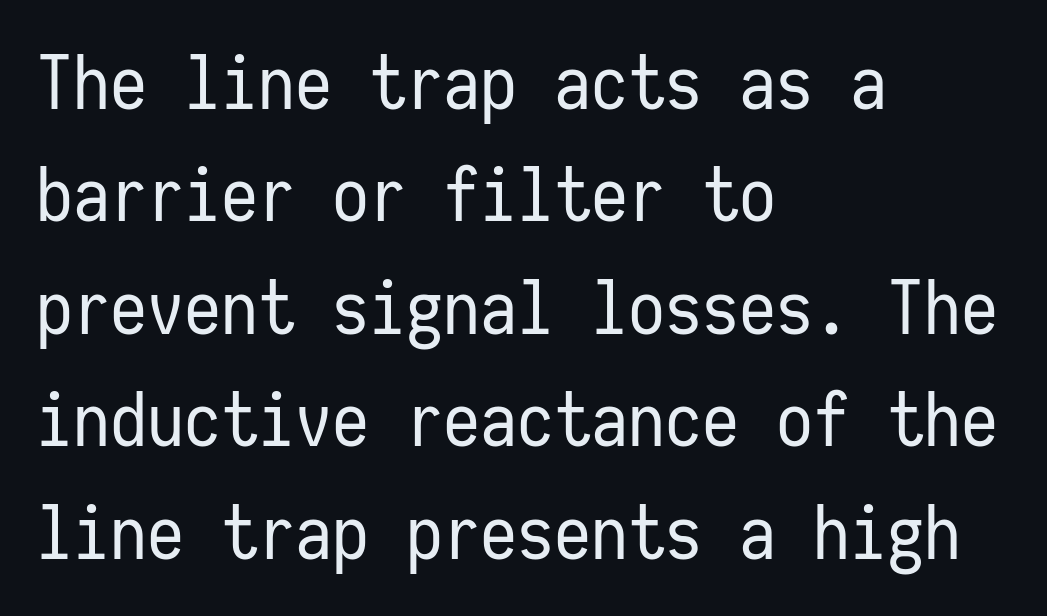
The image shows 74 px regular-weight, condensed sans-serif type, upright, monospaced; set left-aligned, normal line spacing (1.52x), normal letter spacing, not underlined; low stroke contrast and a medium x-height.
